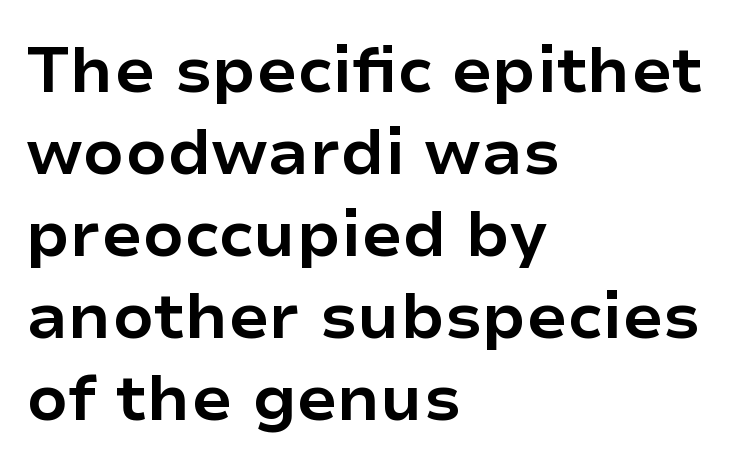
Q: Is the text bold? A: Yes.
Q: Is the text italic (slanted)? A: No, it is upright.
Q: Is the typeface a serif or a sans-serif typeface? A: Sans-serif.
Q: Is the text underlined? A: No.
Q: How is the paragraph aligned? A: Left-aligned.
Q: Is the spacing between letters normal or unusually wide? A: Normal.
Q: Is the spacing between lines tight, normal or loose? A: Normal.
Q: Width (condensed, normal, or wide)? A: Normal.
Q: Stroke contrast? A: Low.
Q: x-height? A: Medium.
Q: Monospaced? A: No.
